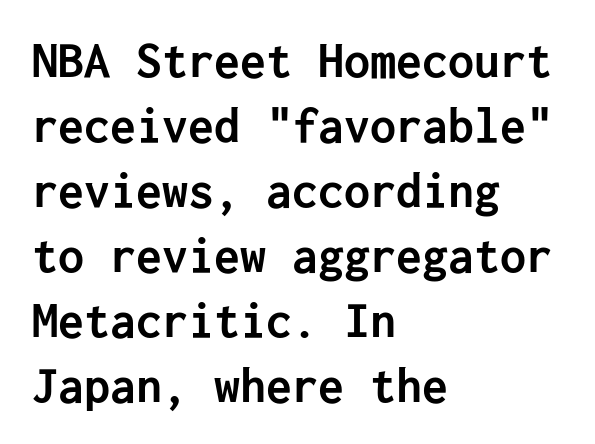
Standard letterfit; no display-style spreading of the glyphs. Heavy-handed strokes throughout: this text is bold. Unmarked baselines from the first word to the last. The rendering anchors every line to the left-hand side.
